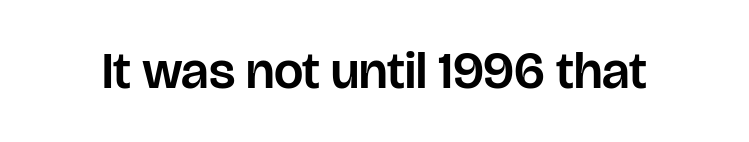
Note the varied advance widths — an 'i' is clearly narrower than an 'm'. Ascenders rise straight up at ninety degrees. Anything drawn beneath the words? Only blank space. Note: no serifs on the glyphs.
